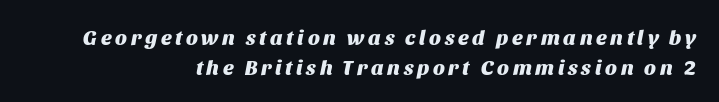
Q: Is the text bold? A: Yes.
Q: Is the text italic (slanted)? A: Yes, it leans right by about 11 degrees.
Q: Is the text underlined? A: No.
Q: How is the paragraph aligned? A: Right-aligned.
Q: Is the spacing between lines tight, normal or loose? A: Normal.
